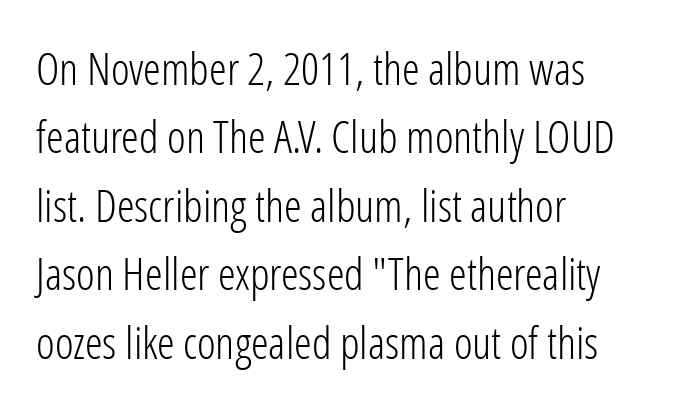
{"serif": "no", "italic": "no", "bold": "no", "weight": "light", "width": "condensed", "stroke_contrast": "low", "x_height": "medium", "monospaced": "no", "underline": "no", "align": "left", "line_spacing": "normal", "line_spacing_ratio": 1.52, "letter_spacing": "normal", "letter_spacing_em": 0.0, "glyph_px": 45}
